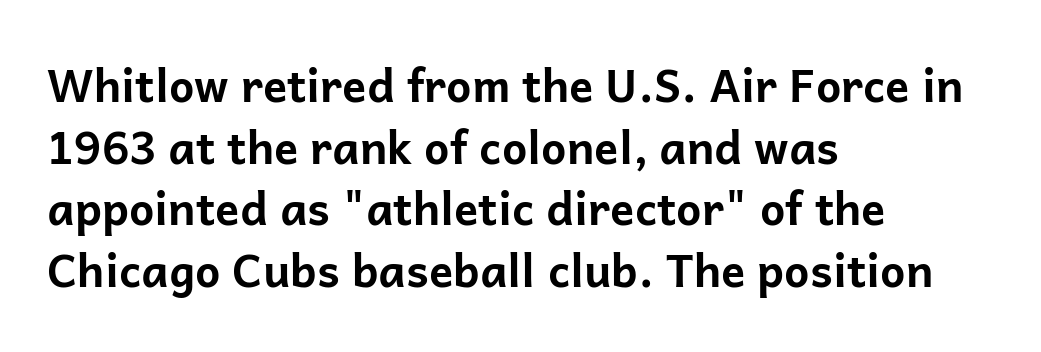
The image shows 45 px bold sans-serif type, upright; set left-aligned, normal line spacing (1.37x), normal letter spacing, not underlined; low stroke contrast and a medium x-height.
